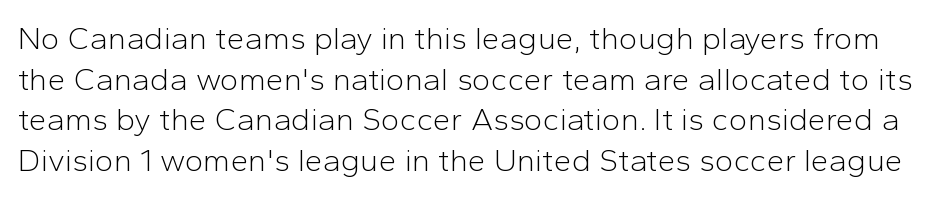
Regarding leading, the lines here are spaced in the standard way. Proportional: the letters do not fall into vertical columns. A typesetter would mark this as roman, not italic. A quiet, ordinary-to-light weight characterises the typeface. Serif or sans? Sans — the stroke terminals are bare. The rendering keeps characters at their native spacing.
